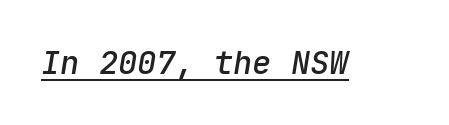
Q: Is the text bold? A: Semi-bold.
Q: Is the text italic (slanted)? A: Yes, it leans right by about 9 degrees.
Q: Is the text underlined? A: Yes.
Q: Is the spacing between letters normal or unusually wide? A: Normal.
Q: Width (condensed, normal, or wide)? A: Normal.
Q: Stroke contrast? A: Low.
Q: x-height? A: Medium.
Q: Monospaced? A: Yes.
